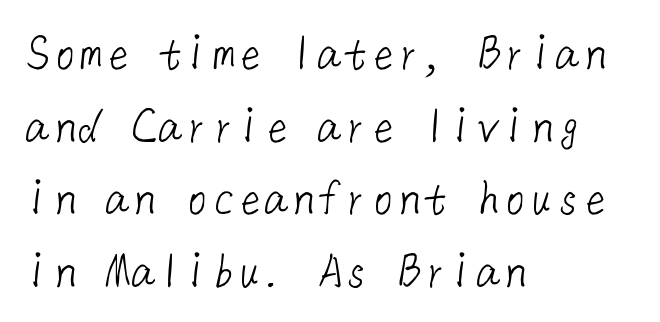
{"serif": "no", "bold": "no", "weight": "light", "width": "normal", "stroke_contrast": "low", "x_height": "medium", "underline": "no", "align": "left", "line_spacing": "normal", "line_spacing_ratio": 1.37, "letter_spacing": "normal", "letter_spacing_em": 0.0, "glyph_px": 53}
